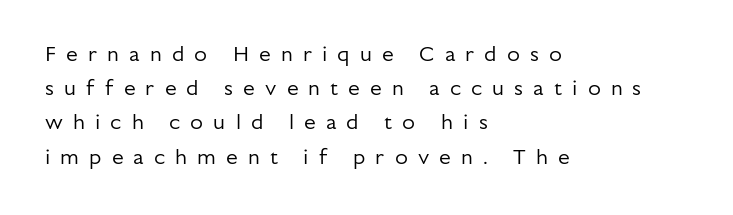
Q: Is the text bold? A: No.
Q: Is the text italic (slanted)? A: No, it is upright.
Q: Is the text underlined? A: No.
Q: How is the paragraph aligned? A: Left-aligned.
Q: Is the spacing between letters normal or unusually wide? A: Unusually wide.
Q: Is the spacing between lines tight, normal or loose? A: Normal.
